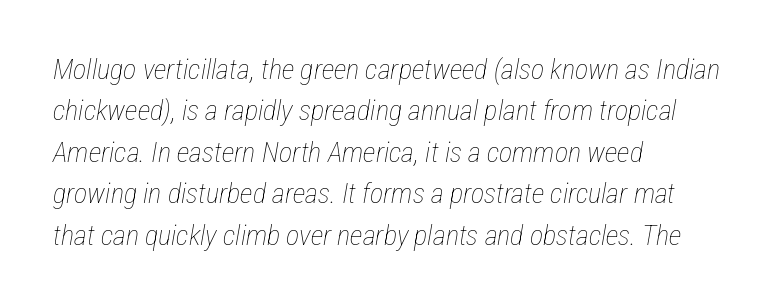
The image shows 28 px thin, condensed type, italic (leaning right); set left-aligned, normal line spacing (1.48x), normal letter spacing, not underlined; low stroke contrast and a medium x-height.
